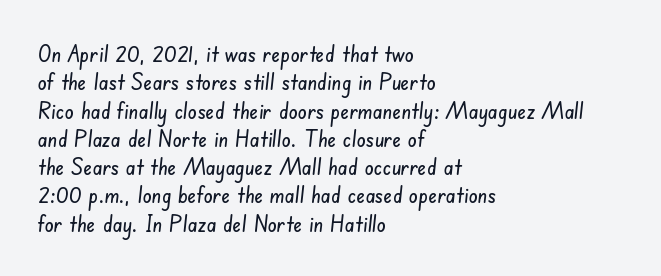
The image shows 23 px text type; set left-aligned, line spacing 1.23x, normal letter spacing, not underlined.
